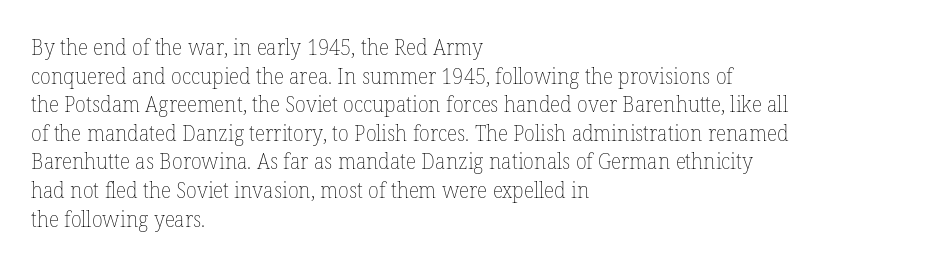
The image shows 22 px text type, upright; set left-aligned, normal line spacing (1.3x), normal letter spacing, not underlined.
